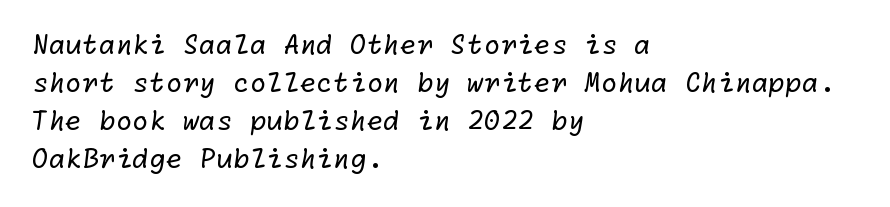
Ink coverage per letter is moderate at most. Descender tails drop into unmarked territory. The line-height multiplier appears to be the usual default. Is the block centered? No — it sits flush against the left margin.
